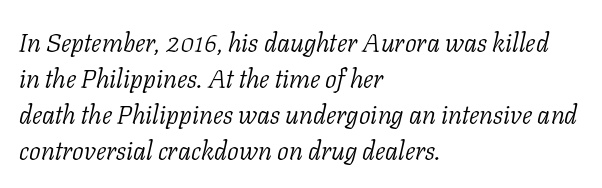
The image shows 26 px text type, italic (leaning right); set left-aligned, normal line spacing (1.39x), normal letter spacing, not underlined.
